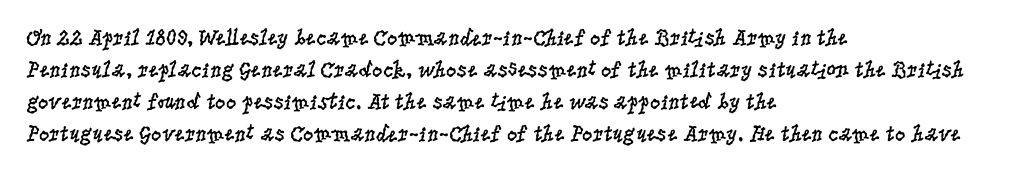
{"bold": "no", "underline": "no", "align": "left", "line_spacing": "normal", "line_spacing_ratio": 1.39, "letter_spacing": "normal", "letter_spacing_em": 0.0, "glyph_px": 23}
